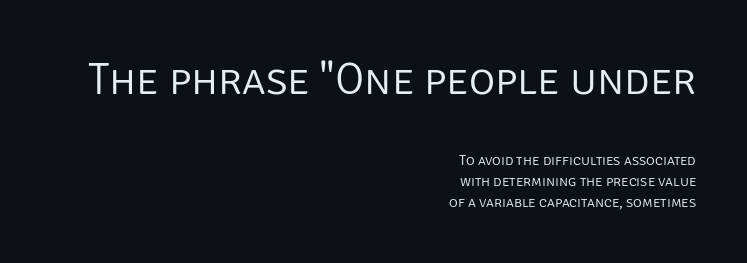
Q: Is the text bold? A: No.
Q: Is the text italic (slanted)? A: No, it is upright.
Q: Is the typeface a serif or a sans-serif typeface? A: Sans-serif.
Q: Is the text underlined? A: No.
Q: How is the paragraph aligned? A: Right-aligned.
Q: Is the spacing between letters normal or unusually wide? A: Normal.
Q: Is the spacing between lines tight, normal or loose? A: Normal.
Q: Which block of text is set in a larger size, the first (top) or the second (bottom)? A: The first (top) one.
Q: Width (condensed, normal, or wide)? A: Normal.
Q: Stroke contrast? A: Low.
Q: x-height? A: Large.
Q: Monospaced? A: No.
